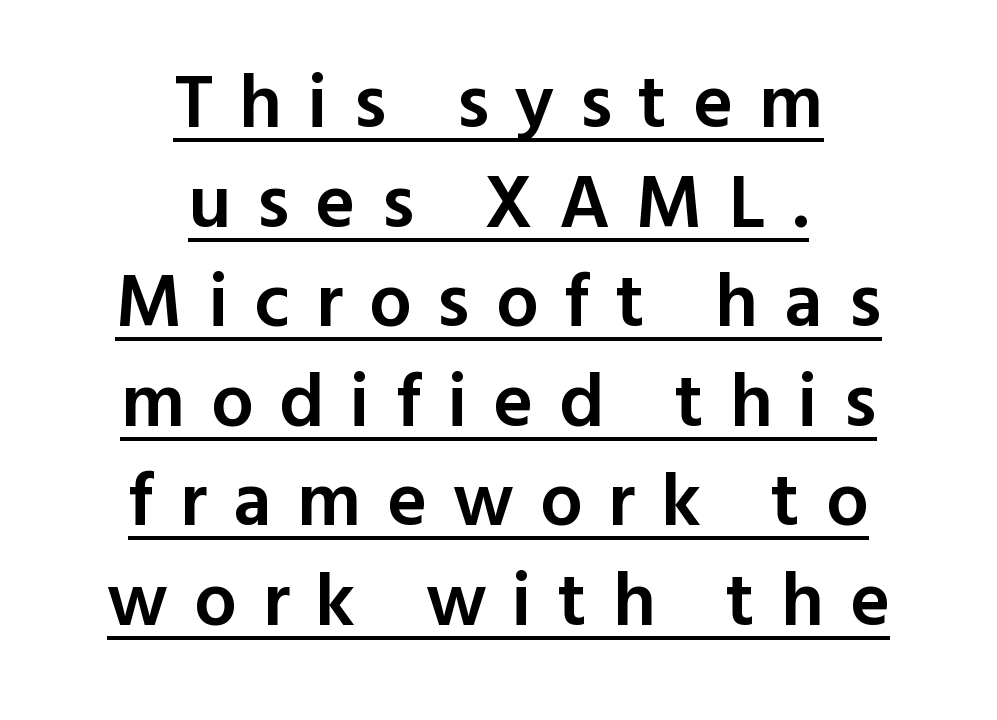
Q: Is the text bold? A: Semi-bold.
Q: Is the text italic (slanted)? A: No, it is upright.
Q: Is the typeface a serif or a sans-serif typeface? A: Sans-serif.
Q: Is the text underlined? A: Yes.
Q: How is the paragraph aligned? A: Centered.
Q: Is the spacing between letters normal or unusually wide? A: Unusually wide.
Q: Is the spacing between lines tight, normal or loose? A: Normal.
Q: Width (condensed, normal, or wide)? A: Normal.
Q: x-height? A: Medium.
Q: Monospaced? A: No.
